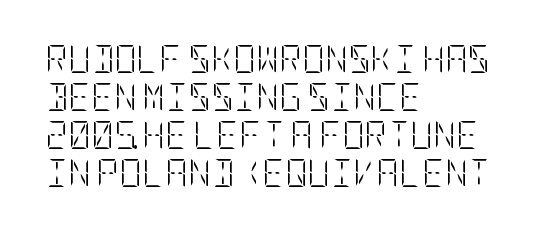
The image shows 28 px light, condensed type, upright; set left-aligned, normal line spacing (1.36x), normal letter spacing, not underlined; low stroke contrast and a large x-height.
